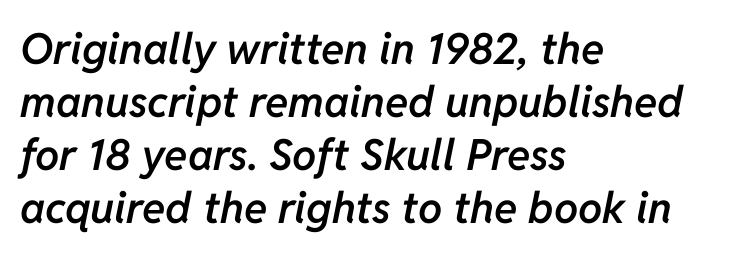
{"italic": "yes", "lean": "right", "slant_degrees": 11, "bold": "semi", "weight": "semibold", "width": "normal", "stroke_contrast": "low", "x_height": "medium", "monospaced": "no", "underline": "no", "align": "left", "line_spacing_ratio": 1.23, "letter_spacing": "normal", "letter_spacing_em": 0.0, "glyph_px": 43}
